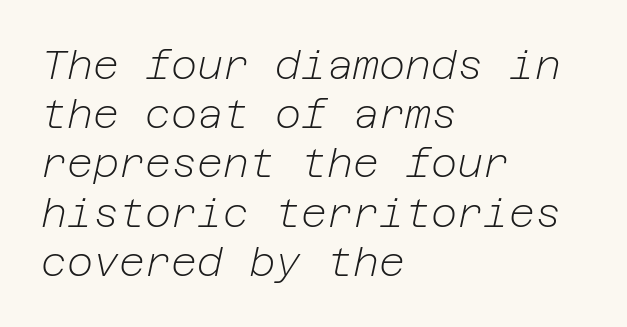
A clean baseline with only descenders dipping below it. The typeface has the unassuming heft of standard copy or less. The gaps between neighbouring characters are ordinary and unremarkable. Yep, that's italic — everything's leaning. Left-aligned paragraph, ragged on the right.
